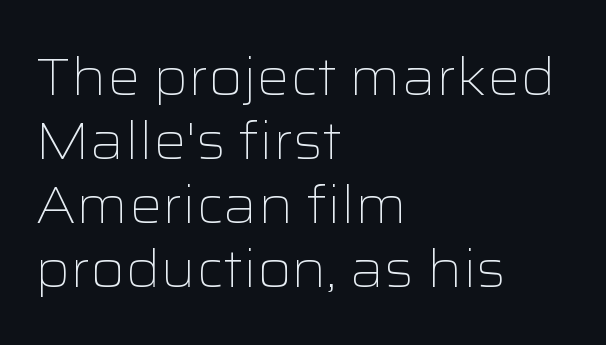
Heaviness? Minimal to ordinary, like unemphasized prose. The face used here is rendered with its standard letterfit. If you drew a ruler down the left edge, every line would touch it. Serifs: no, the terminals of the letterforms are clean. Only glyphs here, with clear space below each row.
